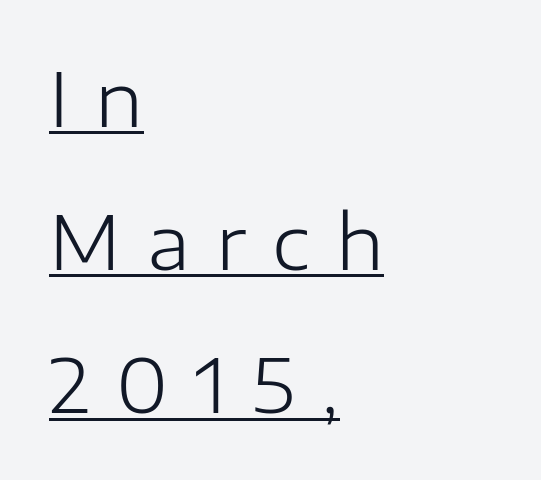
Q: Is the text bold? A: No.
Q: Is the text italic (slanted)? A: No, it is upright.
Q: Is the typeface a serif or a sans-serif typeface? A: Sans-serif.
Q: Is the text underlined? A: Yes.
Q: How is the paragraph aligned? A: Left-aligned.
Q: Is the spacing between letters normal or unusually wide? A: Unusually wide.
Q: Is the spacing between lines tight, normal or loose? A: Loose.
Q: Width (condensed, normal, or wide)? A: Normal.
Q: Stroke contrast? A: Low.
Q: x-height? A: Medium.
Q: Monospaced? A: No.
